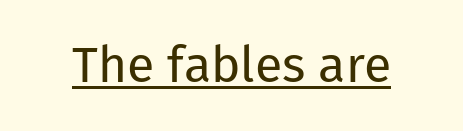
Stroke thickness stays within the range of a standard reading face or lighter. Type style note: lacks serifs. This sample has the flowing, uneven cadence of proportional lettering. This rendering features underlined lettering. You can tell it's not italic because the verticals are truly vertical. The letters sit at their default tracking, neither squeezed nor spread.
